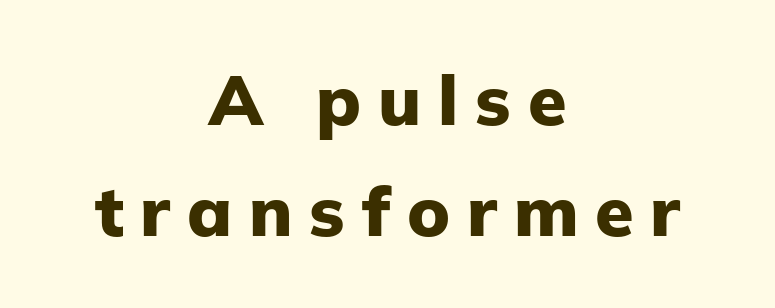
The image shows 70 px heavy sans-serif type, upright; set centered, normal line spacing (1.58x), unusually wide letter spacing (+0.24 em), not underlined; low stroke contrast and a medium x-height.
